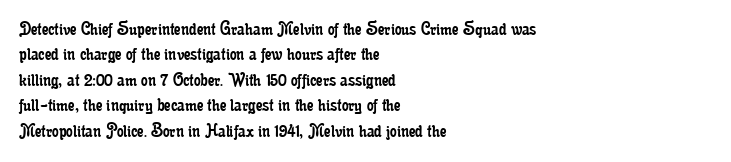
{"italic": "no", "bold": "no", "underline": "no", "align": "left", "line_spacing_ratio": 1.21, "letter_spacing": "normal", "letter_spacing_em": 0.0, "glyph_px": 21}
